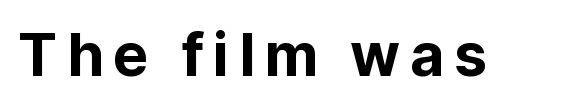
Q: Is the text italic (slanted)? A: No, it is upright.
Q: Is the typeface a serif or a sans-serif typeface? A: Sans-serif.
Q: Is the text underlined? A: No.
Q: Width (condensed, normal, or wide)? A: Normal.
Q: Stroke contrast? A: Low.
Q: x-height? A: Medium.
Q: Monospaced? A: No.
